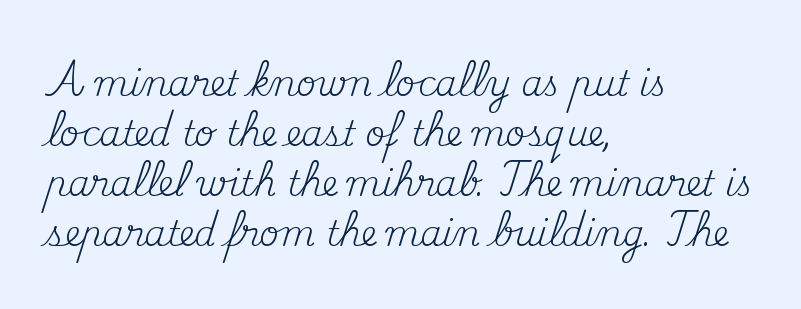
The image shows 34 px regular-weight serif type; set left-aligned, normal line spacing (1.47x), normal letter spacing, not underlined; medium stroke contrast and a small x-height.
